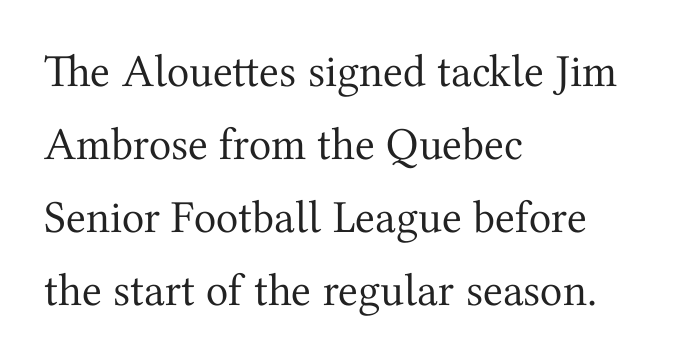
{"serif": "yes", "italic": "no", "bold": "no", "weight": "regular", "width": "normal", "stroke_contrast": "medium", "x_height": "medium", "monospaced": "no", "underline": "no", "align": "left", "line_spacing": "normal", "line_spacing_ratio": 1.59, "letter_spacing": "normal", "letter_spacing_em": 0.0, "glyph_px": 46}
